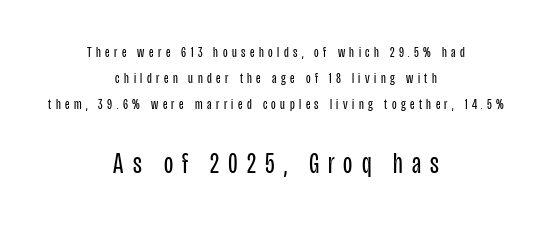
The image shows 30 px regular-weight, condensed sans-serif type, upright; set centered, line spacing 1.74x, unusually wide letter spacing (+0.3 em), not underlined; the second (bottom) block is 2.0x larger; low stroke contrast and a large x-height.
